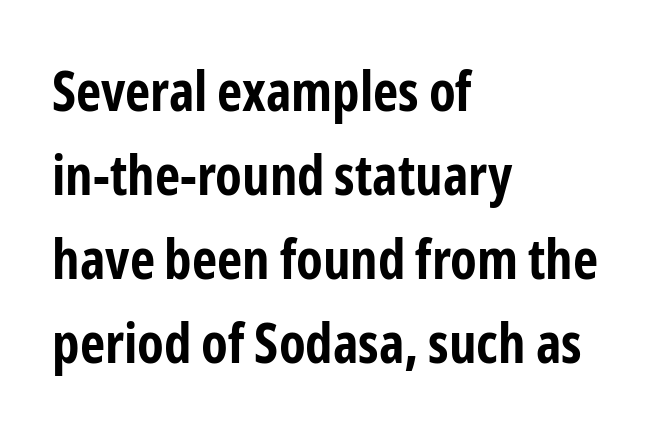
The image shows 55 px bold, condensed sans-serif type, upright; set left-aligned, normal line spacing (1.53x), normal letter spacing, not underlined; low stroke contrast and a medium x-height.
